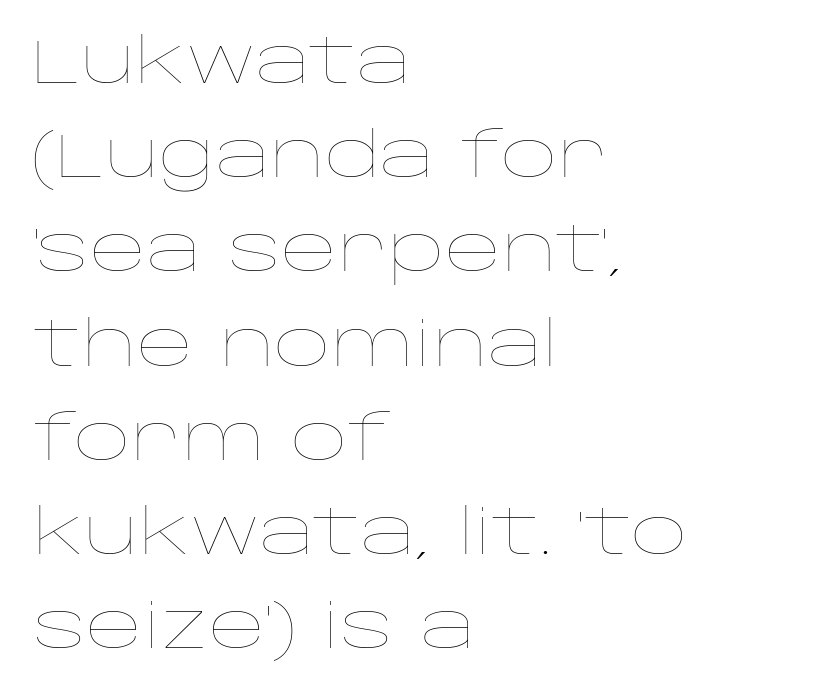
The image shows 62 px thin, wide type, upright; set left-aligned, normal line spacing (1.52x), normal letter spacing, not underlined; low stroke contrast and a large x-height.
